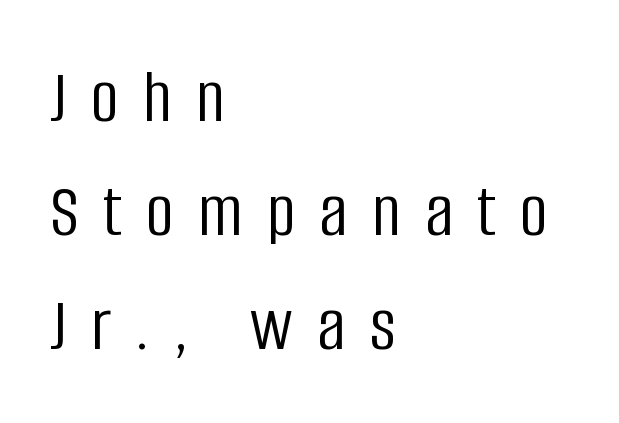
{"serif": "no", "italic": "no", "bold": "no", "weight": "light", "width": "condensed", "stroke_contrast": "low", "x_height": "large", "monospaced": "no", "underline": "no", "align": "left", "line_spacing": "normal", "line_spacing_ratio": 1.46, "letter_spacing": "wide", "letter_spacing_em": 0.31, "glyph_px": 78}
